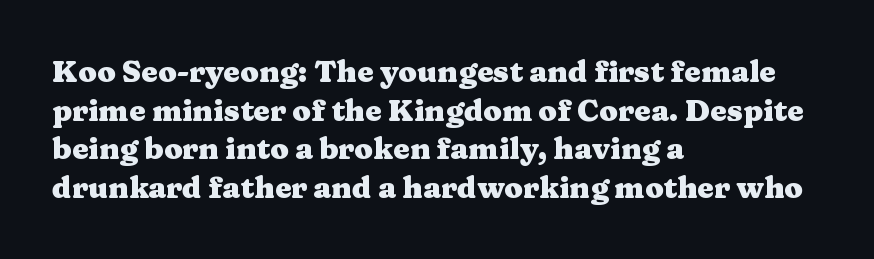
Is this a fixed-width face? No — the glyphs have proportional, varying widths. The strip under each line holds only bare page. Do the letters lean? They stand straight. Regarding serifs, this sample has them. Horizontal bands of white between lines are of average thickness. Weight check: bold — yes, fully.
